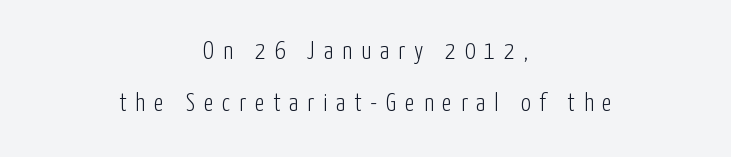
Q: Is the text bold? A: No.
Q: Is the text italic (slanted)? A: No, it is upright.
Q: Is the text underlined? A: No.
Q: How is the paragraph aligned? A: Centered.
Q: Is the spacing between letters normal or unusually wide? A: Unusually wide.
Q: Is the spacing between lines tight, normal or loose? A: Loose.
